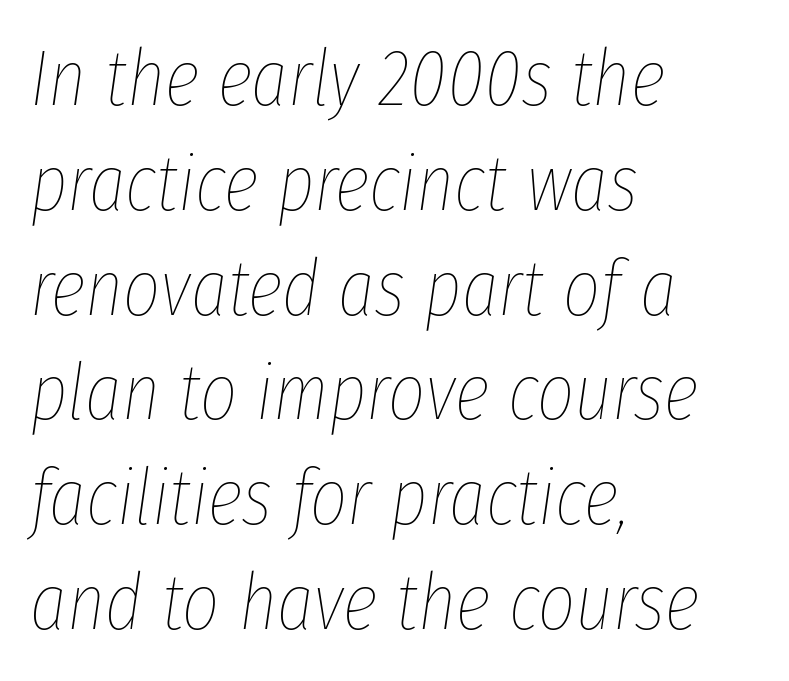
When letters slant like this, we call the style italic. Stem width sits at or under what a default text font uses. Do the characters align in a grid? No, the font is proportional. Beneath every word, the page is bare.
